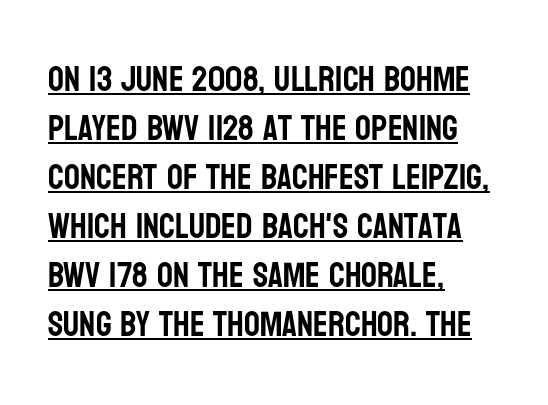
Q: Is the text italic (slanted)? A: No, it is upright.
Q: Is the typeface a serif or a sans-serif typeface? A: Sans-serif.
Q: Is the text underlined? A: Yes.
Q: How is the paragraph aligned? A: Left-aligned.
Q: Is the spacing between letters normal or unusually wide? A: Normal.
Q: Is the spacing between lines tight, normal or loose? A: Normal.
Q: Width (condensed, normal, or wide)? A: Condensed.
Q: Stroke contrast? A: Low.
Q: x-height? A: Large.
Q: Monospaced? A: No.
